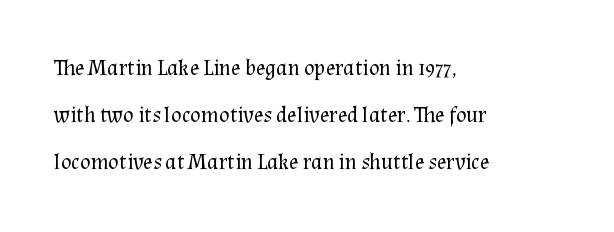
The font is comparable to plain body text, perhaps lighter. The typography opts for an upright posture over an oblique one. The type is set solid horizontally, with unmodified tracking. The specimen omits any rule beneath the text block's lines.
